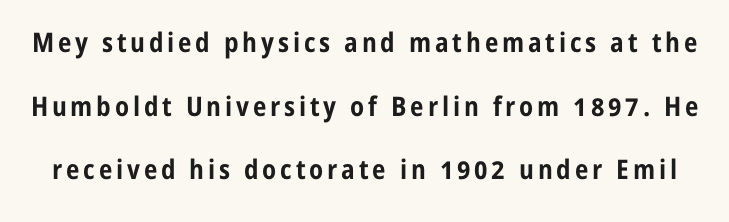
A dark, heavy texture on the line: the type is bold. The vertical gap from one line to the next is large. A typesetter would mark this as roman, not italic. Honestly, there is no underline to notice here at all.
